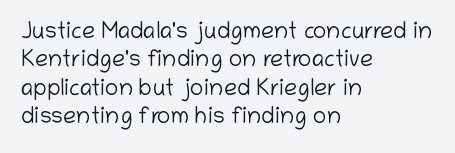
{"italic": "no", "bold": "no", "underline": "no", "align": "left", "line_spacing_ratio": 1.23, "letter_spacing": "normal", "letter_spacing_em": 0.0, "glyph_px": 23}
